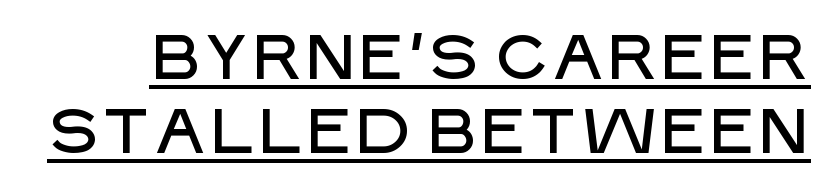
{"serif": "no", "italic": "no", "width": "normal", "stroke_contrast": "low", "x_height": "large", "monospaced": "no", "underline": "yes", "line_spacing_ratio": 1.17, "letter_spacing": "normal", "letter_spacing_em": 0.0, "glyph_px": 63}
